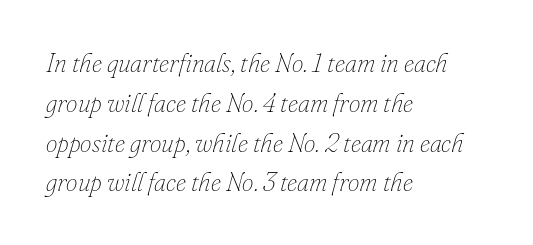
The image shows 26 px text type, italic (leaning right); set left-aligned, normal line spacing (1.53x), normal letter spacing, not underlined.
